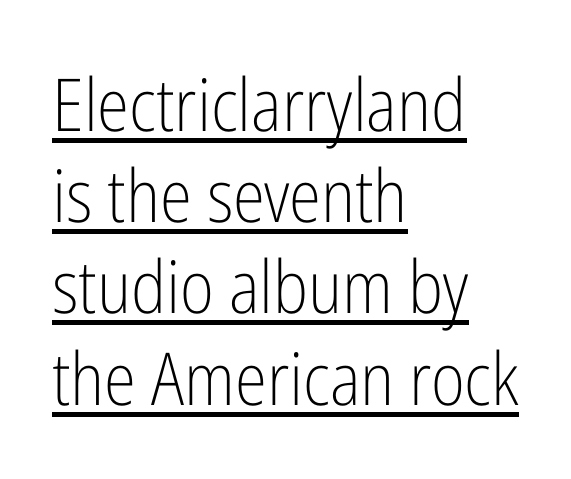
A student would call this left alignment; a typographer would say flush left, rag right. Do the characters align in a grid? No, the font is proportional. Ink coverage per letter is moderate at most. Underline: present.
